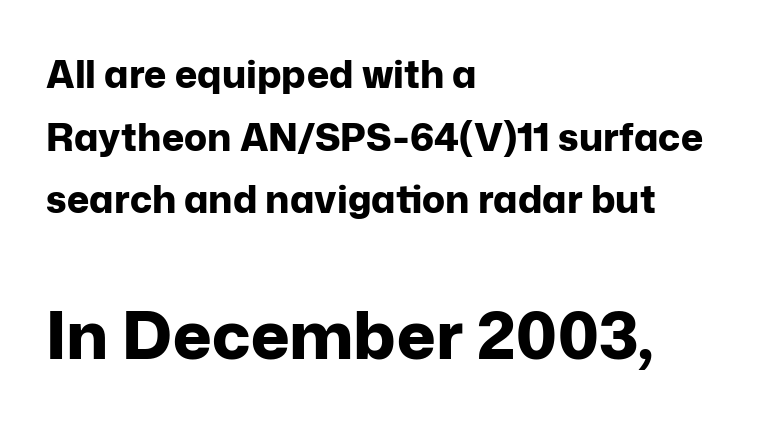
The designer gave the closing block more size than the opening block. The words here are not underlined. These lines were composed using upright roman letters. Look at the tracking — it's just the regular setting, nothing added. The face used here has the dense, thick strokes of a bold.
